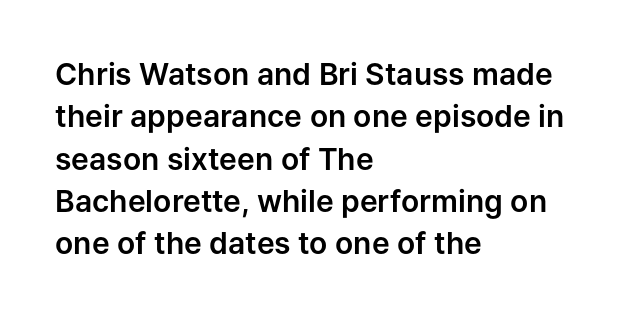
{"serif": "no", "italic": "no", "width": "normal", "stroke_contrast": "low", "x_height": "medium", "monospaced": "no", "underline": "no", "align": "left", "line_spacing": "normal", "line_spacing_ratio": 1.41, "letter_spacing": "normal", "letter_spacing_em": 0.0, "glyph_px": 30}
